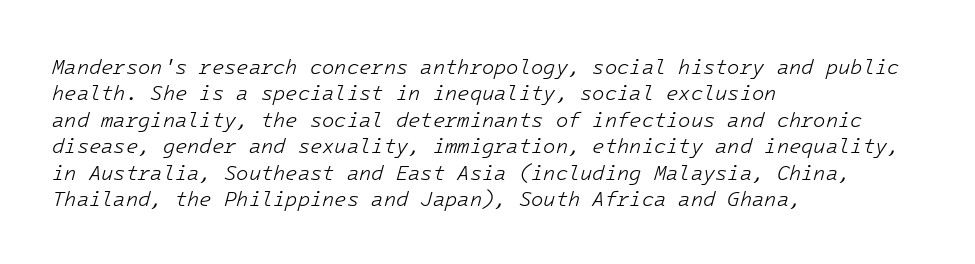
No extra ink here — the face is not bold. The passage shown is not underscored anywhere. Notice how the stems are inclined rather than vertical — that's the hallmark of italics. Horizontally, the lines are justified to the leading edge only.
